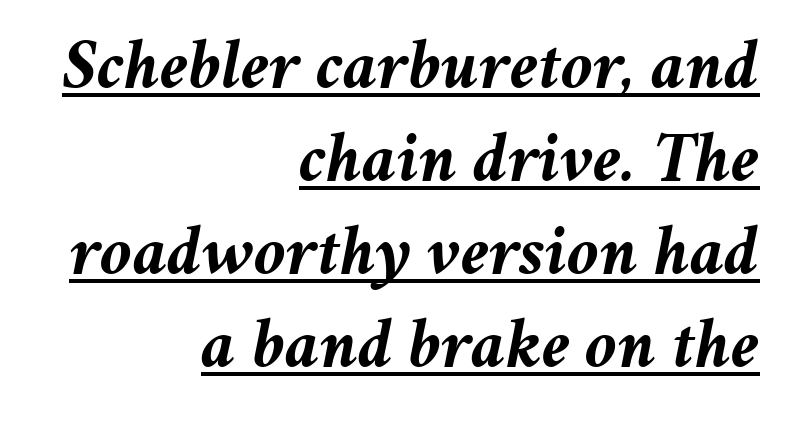
{"italic": "yes", "lean": "right", "slant_degrees": 11, "bold": "yes", "weight": "semibold", "width": "normal", "stroke_contrast": "medium", "x_height": "medium", "monospaced": "no", "underline": "yes", "align": "right", "line_spacing": "normal", "line_spacing_ratio": 1.31, "letter_spacing": "normal", "letter_spacing_em": 0.0, "glyph_px": 71}
